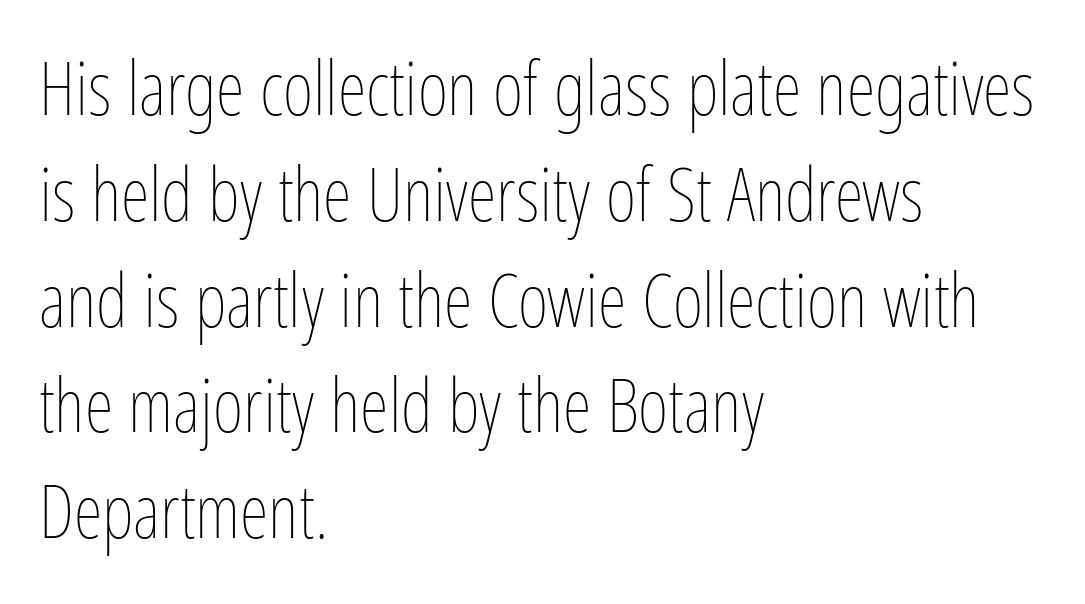
{"italic": "no", "bold": "no", "weight": "thin", "width": "condensed", "stroke_contrast": "low", "x_height": "medium", "monospaced": "no", "underline": "no", "align": "left", "line_spacing": "normal", "line_spacing_ratio": 1.43, "letter_spacing": "normal", "letter_spacing_em": 0.0, "glyph_px": 74}
